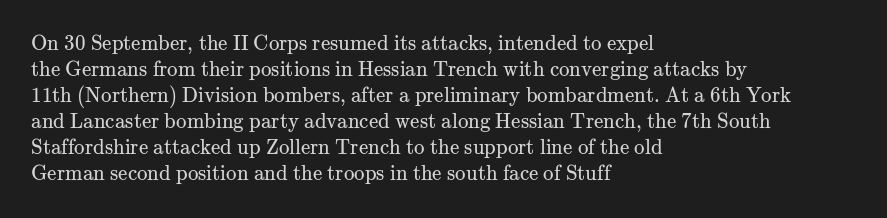
Q: Is the text bold? A: No.
Q: Is the text italic (slanted)? A: No, it is upright.
Q: Is the text underlined? A: No.
Q: How is the paragraph aligned? A: Left-aligned.
Q: Is the spacing between letters normal or unusually wide? A: Normal.
